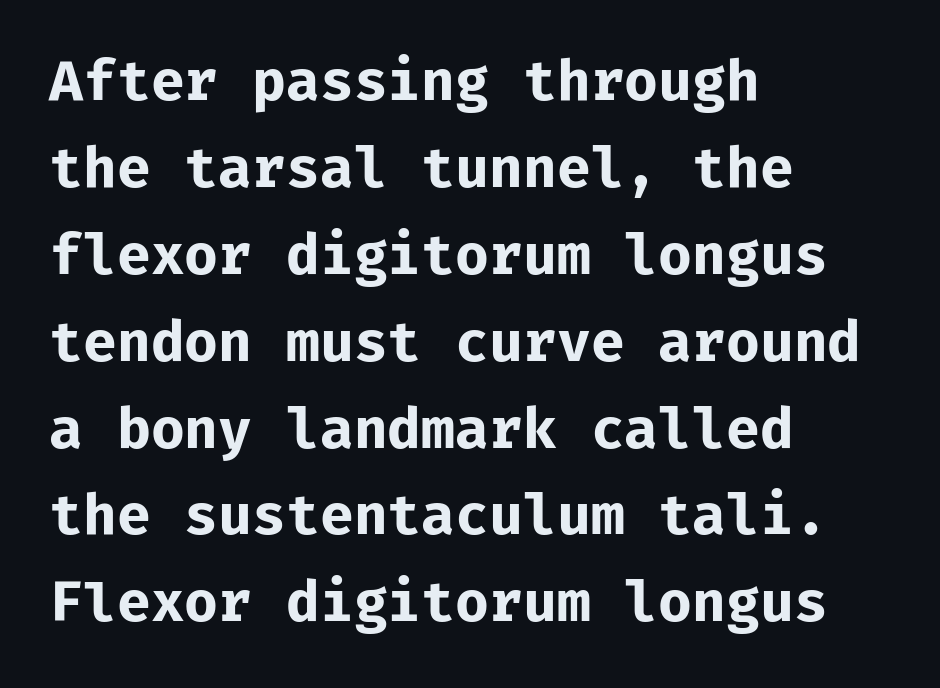
Quick note: underline off. Here the glyphs are tracked normally, forming tight word shapes. Compared with a centered layout, this one pins lines to the left instead. Rows of type keep a routine distance in the vertical direction. Every stem runs plumb, perpendicular to the baseline.
